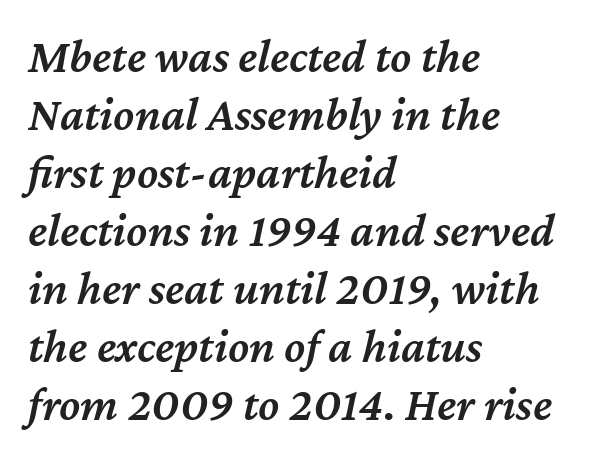
{"italic": "yes", "lean": "right", "slant_degrees": 12, "bold": "semi", "weight": "semibold", "width": "normal", "stroke_contrast": "medium", "x_height": "medium", "monospaced": "no", "underline": "no", "align": "left", "line_spacing_ratio": 1.21, "letter_spacing": "normal", "letter_spacing_em": 0.0, "glyph_px": 48}
